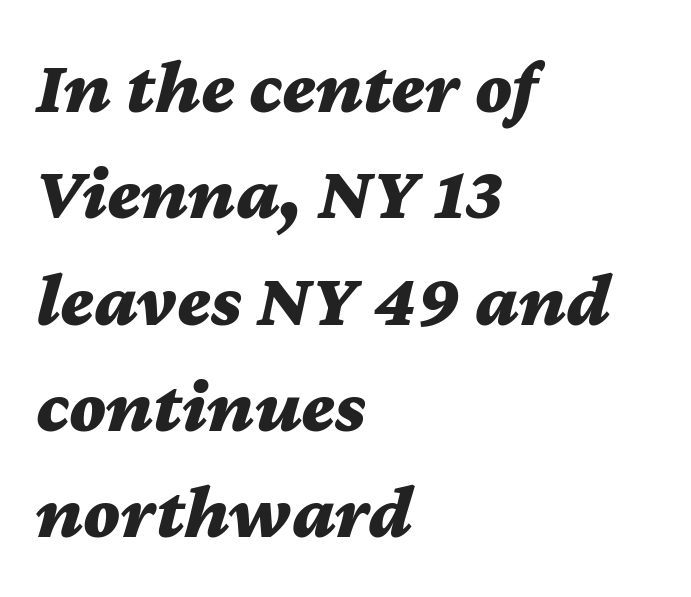
{"italic": "yes", "lean": "right", "slant_degrees": 12, "bold": "yes", "weight": "bold", "width": "wide", "stroke_contrast": "medium", "x_height": "medium", "monospaced": "no", "underline": "no", "align": "left", "line_spacing": "normal", "line_spacing_ratio": 1.38, "letter_spacing": "normal", "letter_spacing_em": 0.0, "glyph_px": 77}
